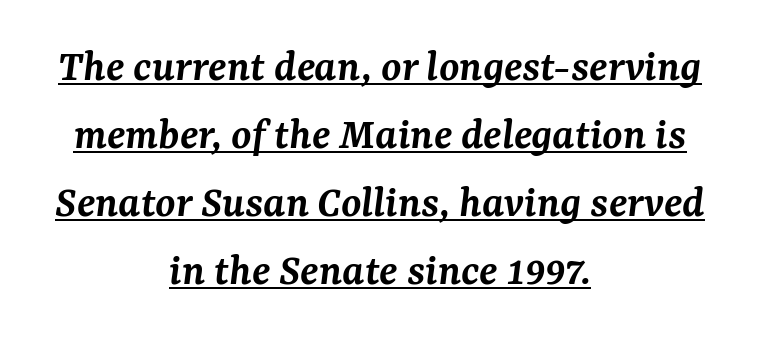
{"serif": "yes", "italic": "yes", "lean": "right", "slant_degrees": 7, "bold": "semi", "weight": "semibold", "width": "normal", "stroke_contrast": "medium", "x_height": "medium", "monospaced": "no", "underline": "yes", "align": "center", "line_spacing": "normal", "line_spacing_ratio": 1.48, "letter_spacing": "normal", "letter_spacing_em": 0.0, "glyph_px": 46}
